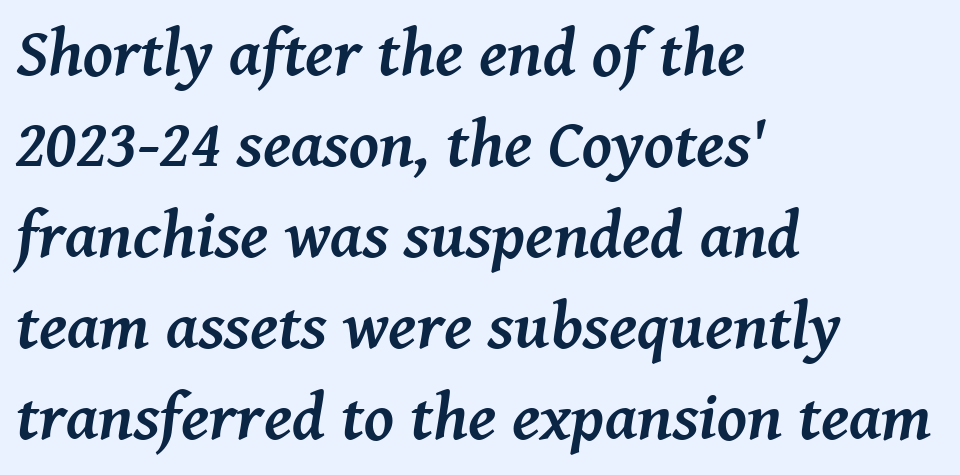
The image shows 67 px semibold serif type, italic (leaning right); set left-aligned, normal line spacing (1.36x), normal letter spacing, not underlined; medium stroke contrast and a medium x-height.
